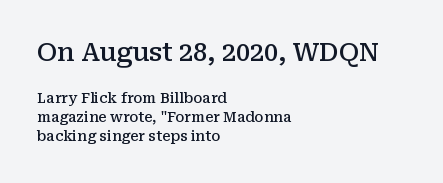
{"italic": "no", "bold": "semi", "underline": "no", "align": "left", "line_spacing": "normal", "line_spacing_ratio": 1.34, "letter_spacing": "normal", "letter_spacing_em": 0.0, "larger_block": "first", "size_ratio": 1.79, "glyph_px": 25}
